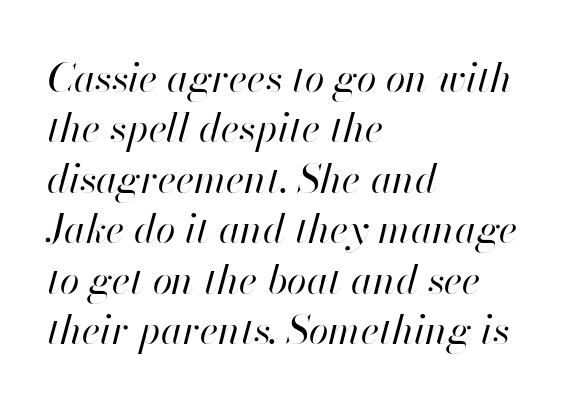
The image shows 40 px regular-weight type, italic (leaning right); set left-aligned, normal line spacing (1.26x), normal letter spacing, not underlined; high stroke contrast and a small x-height.
